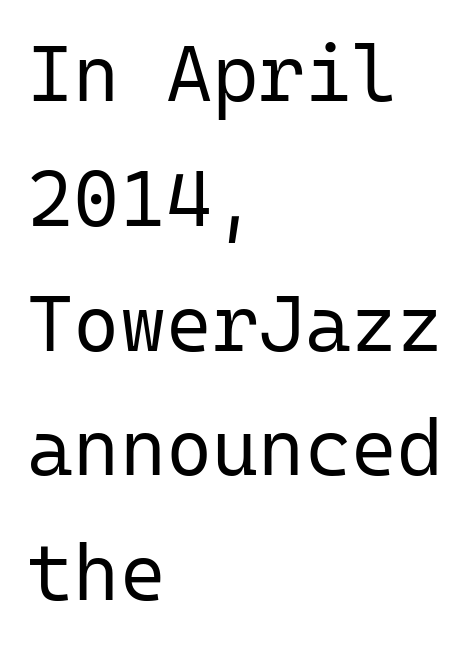
The image shows 79 px regular-weight sans-serif type, upright, monospaced; set left-aligned, normal line spacing (1.58x), normal letter spacing, not underlined; low stroke contrast and a medium x-height.
